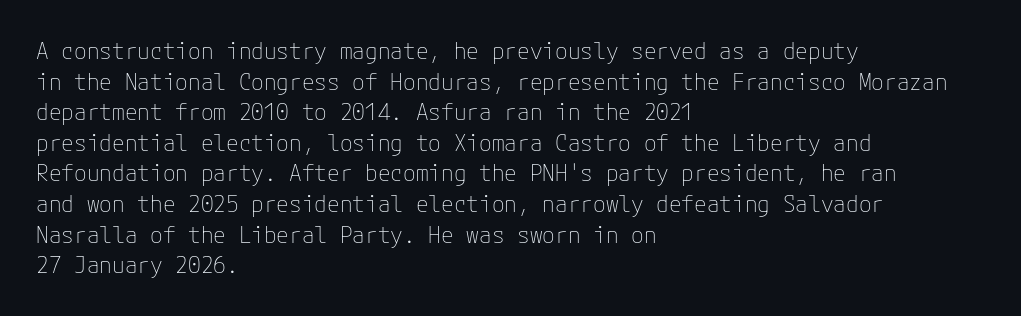
The image shows 23 px text type, upright; set left-aligned, normal line spacing (1.33x), normal letter spacing, not underlined.
